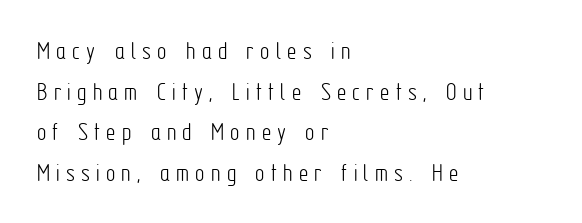
The image shows 26 px text type, upright; set left-aligned, normal line spacing (1.56x), unusually wide letter spacing (+0.24 em), not underlined.
